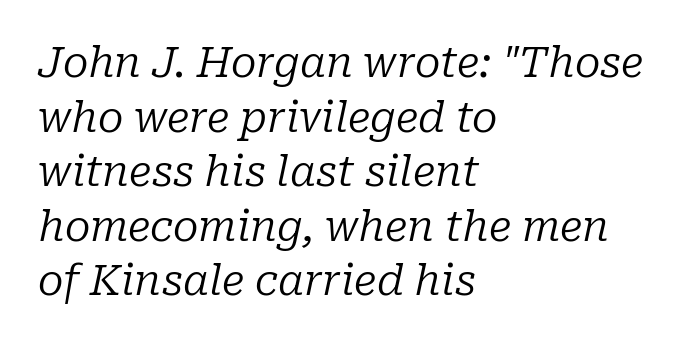
The zone under the glyphs is completely vacant. The cut favours lightness, reaching ordinary text weight at its darkest. Tracking value appears to be zero — textbook default spacing. Character widths vary here, with narrow letters taking less room than wide ones.
